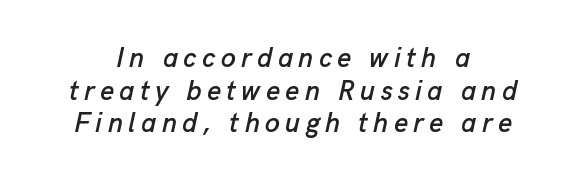
{"italic": "yes", "lean": "right", "slant_degrees": 13, "underline": "no", "align": "center", "line_spacing_ratio": 1.21, "letter_spacing": "wide", "letter_spacing_em": 0.2, "glyph_px": 27}
